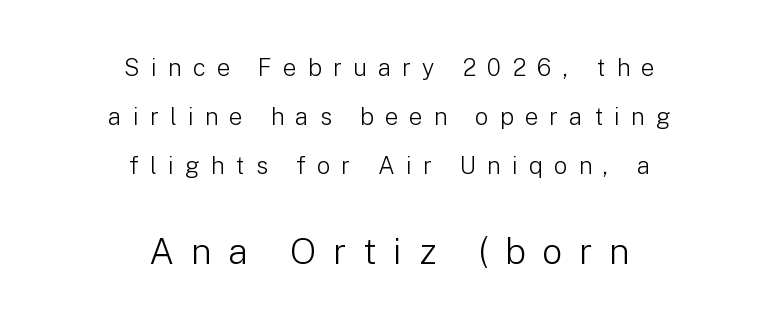
Q: Is the text bold? A: No.
Q: Is the text italic (slanted)? A: No, it is upright.
Q: Is the typeface a serif or a sans-serif typeface? A: Sans-serif.
Q: Is the text underlined? A: No.
Q: How is the paragraph aligned? A: Centered.
Q: Is the spacing between letters normal or unusually wide? A: Unusually wide.
Q: Is the spacing between lines tight, normal or loose? A: Loose.
Q: Which block of text is set in a larger size, the first (top) or the second (bottom)? A: The second (bottom) one.
Q: Width (condensed, normal, or wide)? A: Normal.
Q: Stroke contrast? A: Low.
Q: x-height? A: Medium.
Q: Monospaced? A: No.
